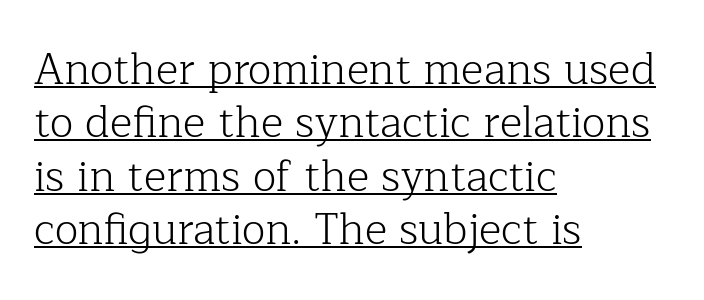
Heaviness? Minimal to ordinary, like unemphasized prose. Students, note that the glyphs here touch the page at normal intervals. The letters carry serifs — small finishing strokes at the ends of their stems. Varying glyph widths throughout — classic text-font behaviour. Typeset ragged right — the left edge is the straight one. Every character sits straight up, as roman type does.
